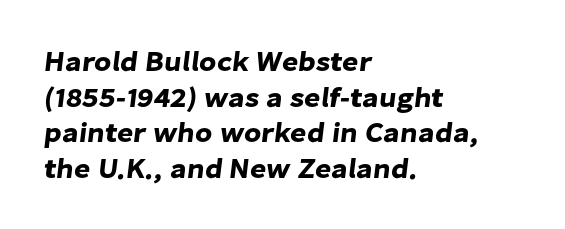
{"serif": "no", "width": "normal", "stroke_contrast": "low", "x_height": "medium", "monospaced": "no", "underline": "no", "align": "left", "line_spacing": "normal", "line_spacing_ratio": 1.27, "letter_spacing": "normal", "letter_spacing_em": 0.0, "glyph_px": 28}
